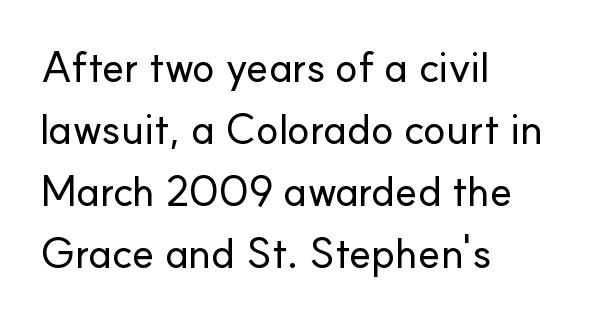
{"serif": "no", "italic": "no", "width": "normal", "stroke_contrast": "low", "x_height": "small", "monospaced": "no", "underline": "no", "align": "left", "line_spacing": "normal", "line_spacing_ratio": 1.48, "letter_spacing": "normal", "letter_spacing_em": 0.0, "glyph_px": 42}
